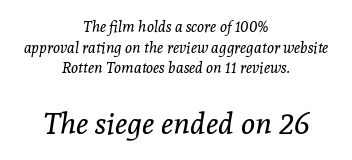
{"serif": "yes", "italic": "yes", "lean": "right", "slant_degrees": 8, "bold": "no", "weight": "regular", "width": "normal", "x_height": "medium", "monospaced": "no", "underline": "no", "align": "center", "line_spacing": "normal", "line_spacing_ratio": 1.38, "letter_spacing": "normal", "letter_spacing_em": 0.0, "larger_block": "second", "size_ratio": 2.0, "glyph_px": 30}
